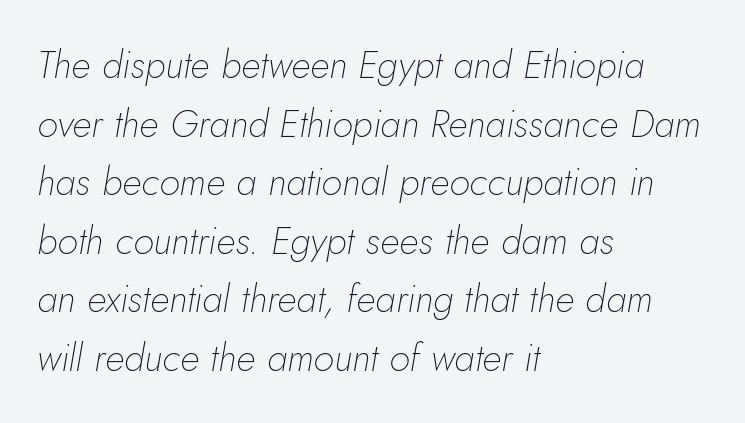
{"italic": "yes", "lean": "right", "slant_degrees": 5, "bold": "no", "weight": "thin", "width": "normal", "stroke_contrast": "low", "x_height": "small", "monospaced": "no", "underline": "no", "align": "left", "line_spacing": "normal", "line_spacing_ratio": 1.54, "letter_spacing": "normal", "letter_spacing_em": 0.0, "glyph_px": 38}
